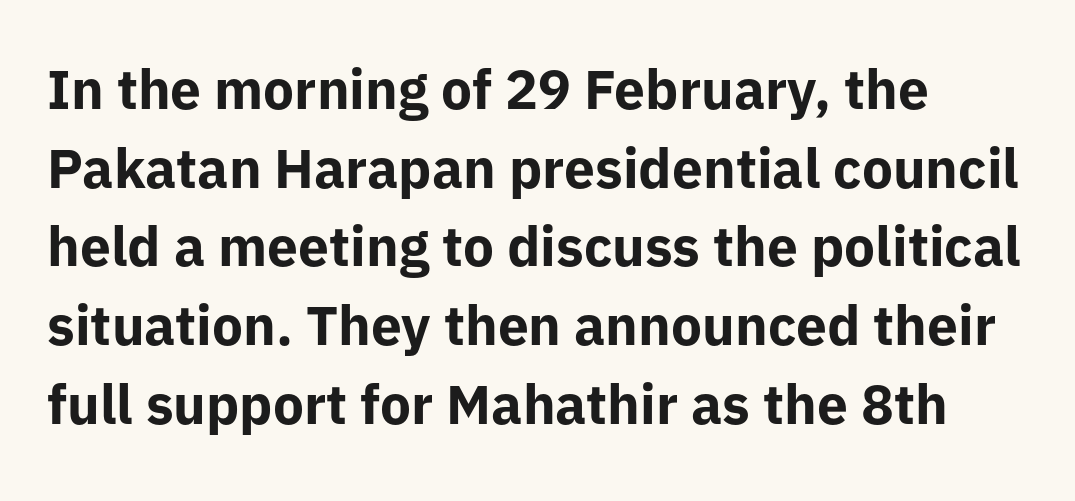
The image shows 55 px bold sans-serif type, upright; set left-aligned, normal line spacing (1.43x), normal letter spacing, not underlined; low stroke contrast and a medium x-height.
